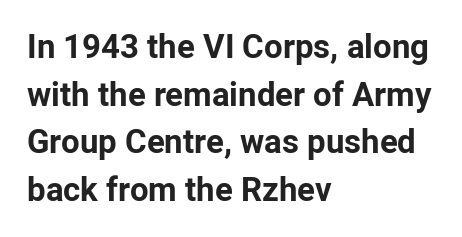
Q: Is the text bold? A: Yes.
Q: Is the text italic (slanted)? A: No, it is upright.
Q: Is the typeface a serif or a sans-serif typeface? A: Sans-serif.
Q: Is the text underlined? A: No.
Q: How is the paragraph aligned? A: Left-aligned.
Q: Is the spacing between letters normal or unusually wide? A: Normal.
Q: Is the spacing between lines tight, normal or loose? A: Normal.
Q: Width (condensed, normal, or wide)? A: Normal.
Q: Stroke contrast? A: Low.
Q: x-height? A: Medium.
Q: Monospaced? A: No.
